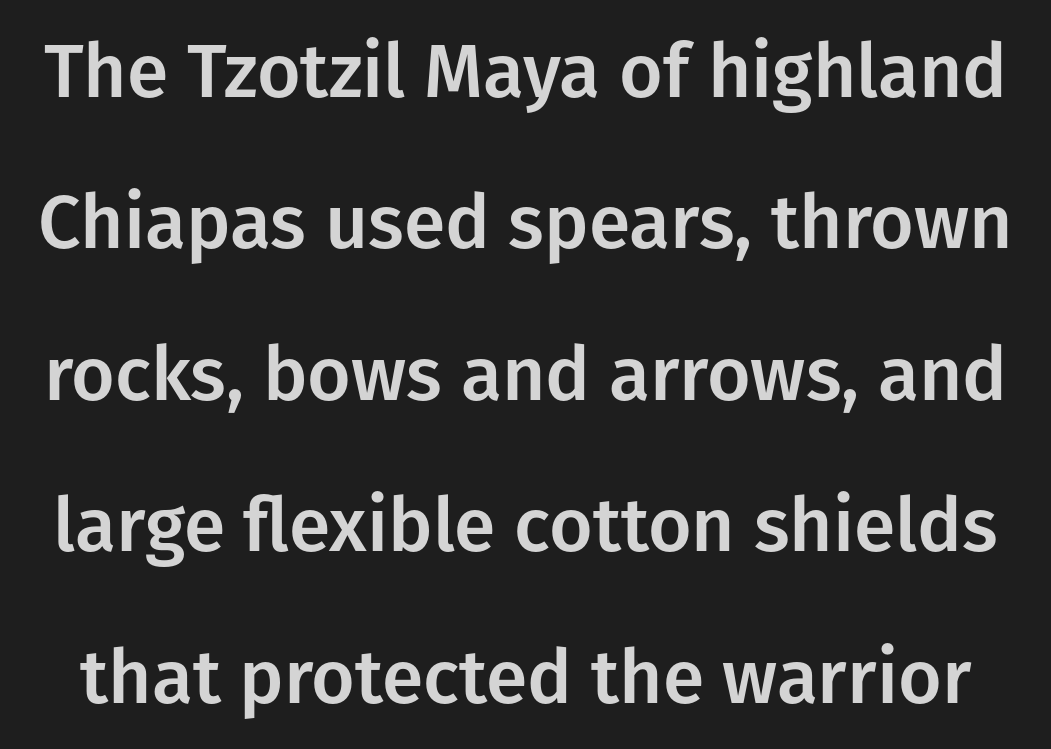
The image shows 75 px sans-serif type, upright; set loose line spacing (2.02x), normal letter spacing, not underlined; low stroke contrast and a medium x-height.
